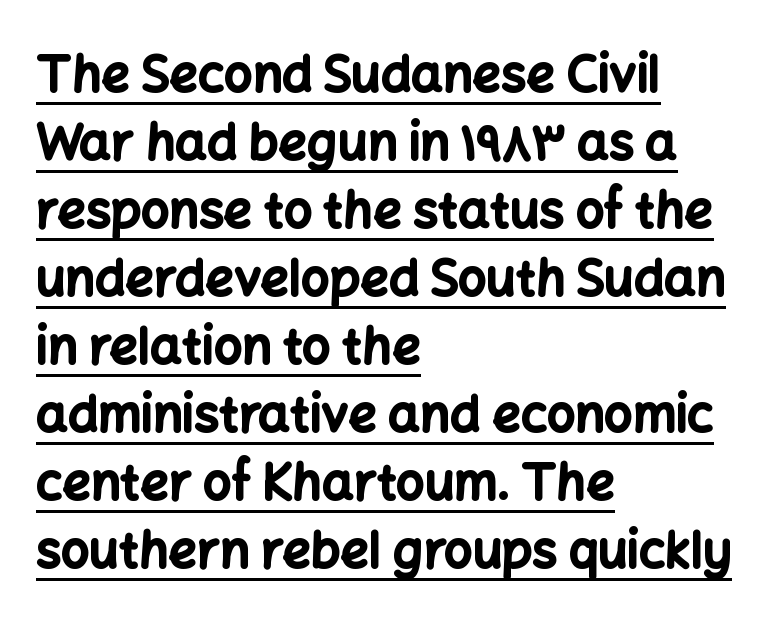
{"serif": "no", "italic": "no", "bold": "yes", "weight": "bold", "width": "normal", "stroke_contrast": "low", "x_height": "medium", "monospaced": "no", "underline": "yes", "align": "left", "line_spacing": "normal", "line_spacing_ratio": 1.36, "letter_spacing": "normal", "letter_spacing_em": 0.0, "glyph_px": 50}
